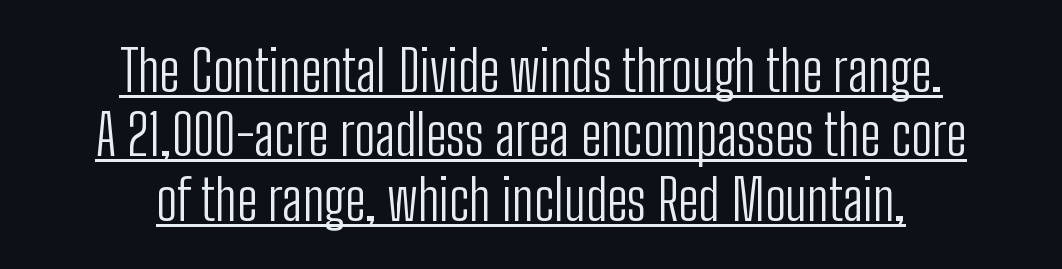
{"serif": "no", "italic": "no", "bold": "no", "weight": "light", "width": "condensed", "stroke_contrast": "low", "x_height": "medium", "monospaced": "no", "underline": "yes", "align": "center", "line_spacing": "tight", "line_spacing_ratio": 1.15, "letter_spacing": "normal", "letter_spacing_em": 0.0, "glyph_px": 56}
